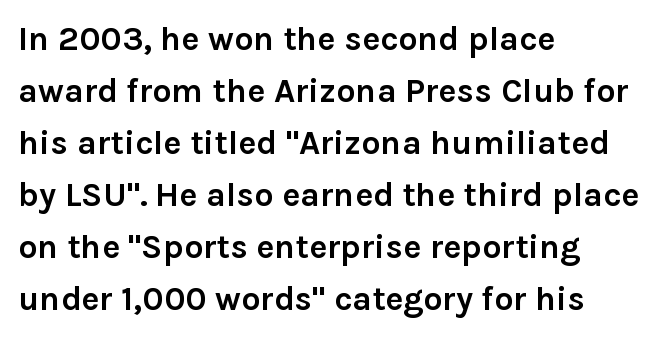
{"serif": "no", "italic": "no", "bold": "yes", "weight": "semibold", "width": "normal", "stroke_contrast": "low", "x_height": "medium", "monospaced": "no", "underline": "no", "align": "left", "line_spacing": "normal", "line_spacing_ratio": 1.53, "letter_spacing": "normal", "letter_spacing_em": 0.0, "glyph_px": 34}
